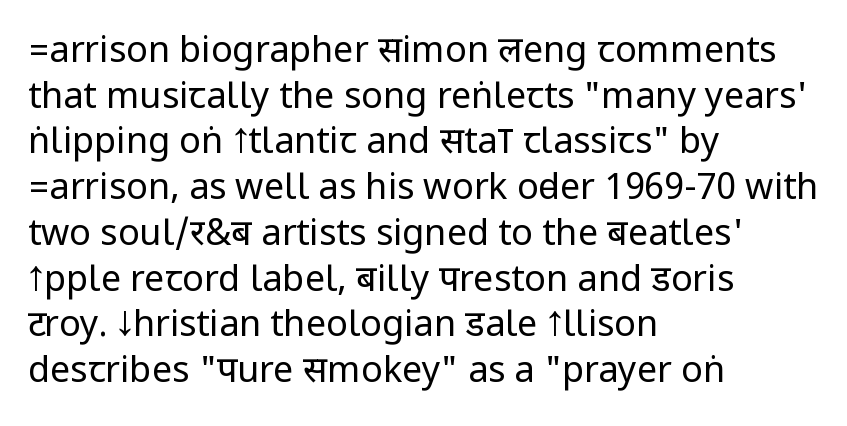
Q: Is the text bold? A: No.
Q: Is the text italic (slanted)? A: No, it is upright.
Q: Is the typeface a serif or a sans-serif typeface? A: Sans-serif.
Q: Is the text underlined? A: No.
Q: How is the paragraph aligned? A: Left-aligned.
Q: Is the spacing between letters normal or unusually wide? A: Normal.
Q: Is the spacing between lines tight, normal or loose? A: Normal.
Q: Width (condensed, normal, or wide)? A: Condensed.
Q: Stroke contrast? A: Low.
